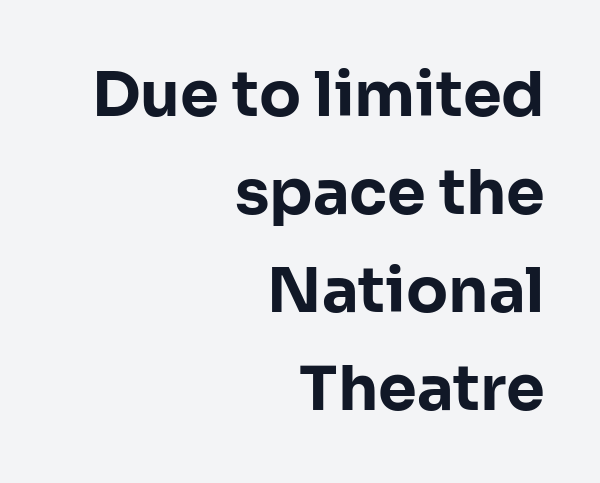
Font category for this specimen: sans-serif. The letters are bold, with thick, heavy strokes. The paragraph has a hard right edge and a soft left edge. Looks like regular typesetting: each glyph gets only the width it needs.
